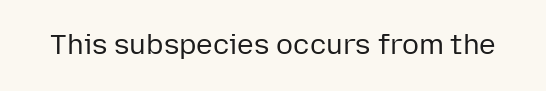
{"serif": "no", "italic": "no", "bold": "no", "weight": "regular", "width": "normal", "stroke_contrast": "low", "x_height": "medium", "monospaced": "no", "underline": "no", "letter_spacing": "normal", "letter_spacing_em": 0.0, "glyph_px": 28}
